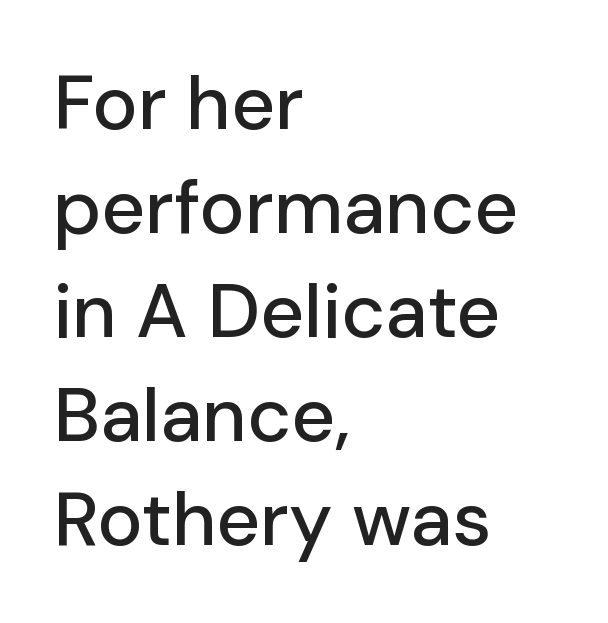
Q: Is the text italic (slanted)? A: No, it is upright.
Q: Is the typeface a serif or a sans-serif typeface? A: Sans-serif.
Q: Is the text underlined? A: No.
Q: How is the paragraph aligned? A: Left-aligned.
Q: Is the spacing between letters normal or unusually wide? A: Normal.
Q: Is the spacing between lines tight, normal or loose? A: Normal.
Q: Width (condensed, normal, or wide)? A: Normal.
Q: Stroke contrast? A: Low.
Q: x-height? A: Medium.
Q: Monospaced? A: No.
